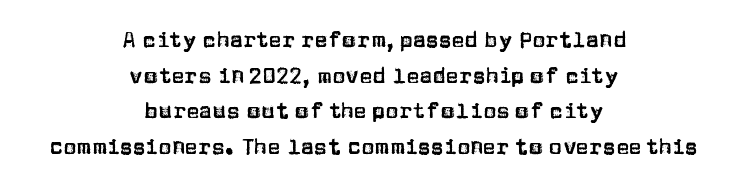
{"italic": "no", "underline": "no", "align": "center", "line_spacing": "normal", "line_spacing_ratio": 1.62, "letter_spacing": "normal", "letter_spacing_em": 0.0, "glyph_px": 22}
